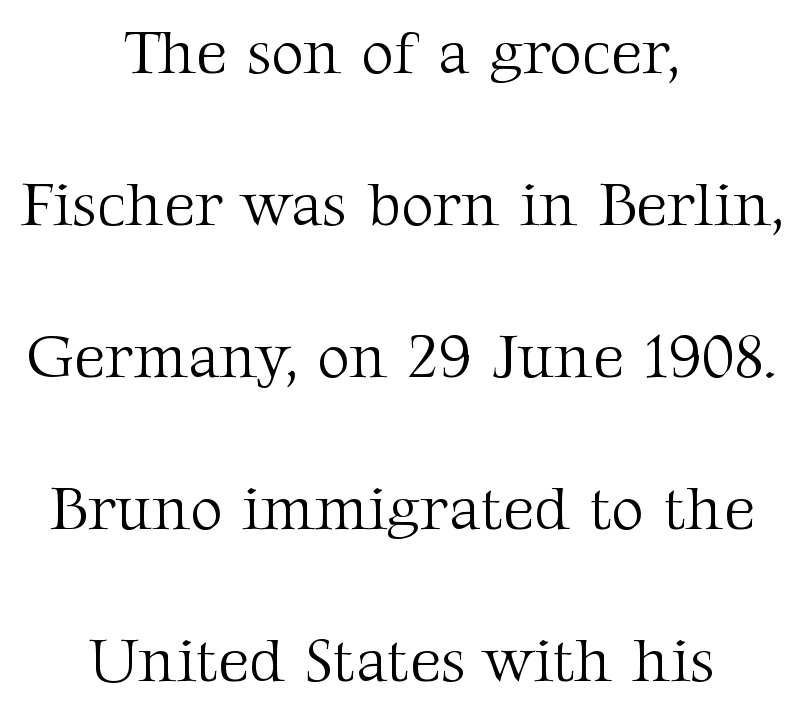
Q: Is the text bold? A: No.
Q: Is the text italic (slanted)? A: No, it is upright.
Q: Is the typeface a serif or a sans-serif typeface? A: Serif.
Q: Is the text underlined? A: No.
Q: How is the paragraph aligned? A: Centered.
Q: Is the spacing between letters normal or unusually wide? A: Normal.
Q: Is the spacing between lines tight, normal or loose? A: Loose.
Q: Width (condensed, normal, or wide)? A: Normal.
Q: Stroke contrast? A: Medium.
Q: x-height? A: Medium.
Q: Monospaced? A: No.
